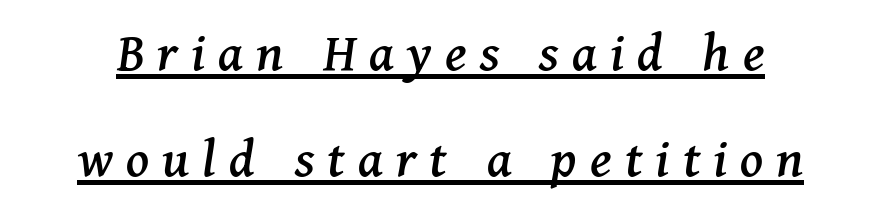
A typesetter would call this heavily tracked-out type. I'd call this a serif setting — the letters wear small feet. A typesetter would mark this as italic. Spacing verdict: proportional, widths tailored to each character. A rule runs beneath these lines of type.
